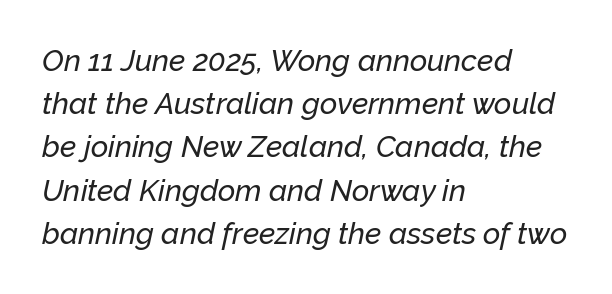
{"italic": "yes", "lean": "right", "slant_degrees": 12, "width": "normal", "stroke_contrast": "low", "x_height": "medium", "monospaced": "no", "underline": "no", "align": "left", "line_spacing": "normal", "line_spacing_ratio": 1.44, "letter_spacing": "normal", "letter_spacing_em": 0.0, "glyph_px": 30}
